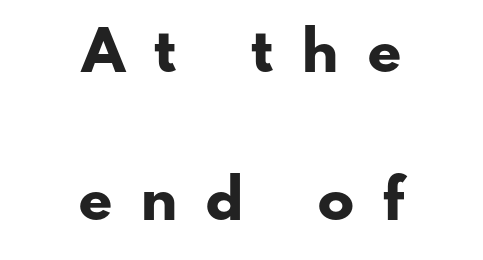
What stands out about the letter spacing? Its width — letters are far apart. The axis of the letterforms is exactly vertical. Teacher's note: observe the equal gaps on both sides — that is centered alignment. Here the designer chose a conventional face with non-uniform glyph widths. Strong, thick strokes mark this as bold type. The zone under the glyphs is completely vacant.
